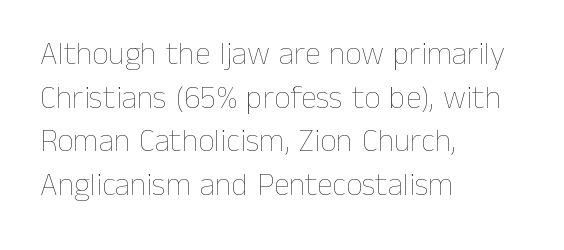
Q: Is the text bold? A: No.
Q: Is the text italic (slanted)? A: No, it is upright.
Q: Is the text underlined? A: No.
Q: How is the paragraph aligned? A: Left-aligned.
Q: Is the spacing between letters normal or unusually wide? A: Normal.
Q: Is the spacing between lines tight, normal or loose? A: Normal.
Q: Width (condensed, normal, or wide)? A: Normal.
Q: Stroke contrast? A: Low.
Q: x-height? A: Medium.
Q: Monospaced? A: No.
